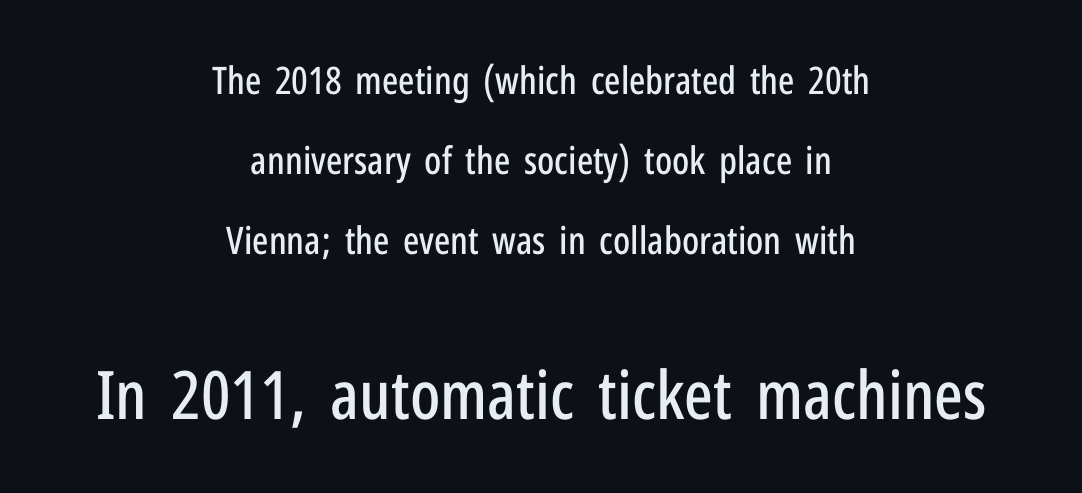
Q: Is the text italic (slanted)? A: No, it is upright.
Q: Is the typeface a serif or a sans-serif typeface? A: Sans-serif.
Q: Is the text underlined? A: No.
Q: How is the paragraph aligned? A: Centered.
Q: Is the spacing between letters normal or unusually wide? A: Normal.
Q: Is the spacing between lines tight, normal or loose? A: Loose.
Q: Which block of text is set in a larger size, the first (top) or the second (bottom)? A: The second (bottom) one.
Q: Width (condensed, normal, or wide)? A: Condensed.
Q: Stroke contrast? A: Low.
Q: x-height? A: Medium.
Q: Monospaced? A: No.
